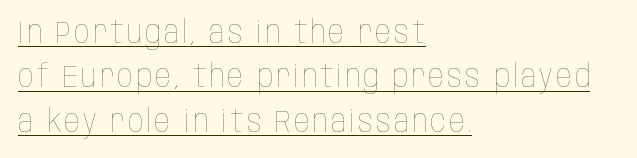
Stroke mass is kept to a normal reading level or below. Horizontal bands of white between lines are of average thickness. The rendering uses the underline text-decoration. Notice how the passage keeps a crisp vertical edge on the left only.
